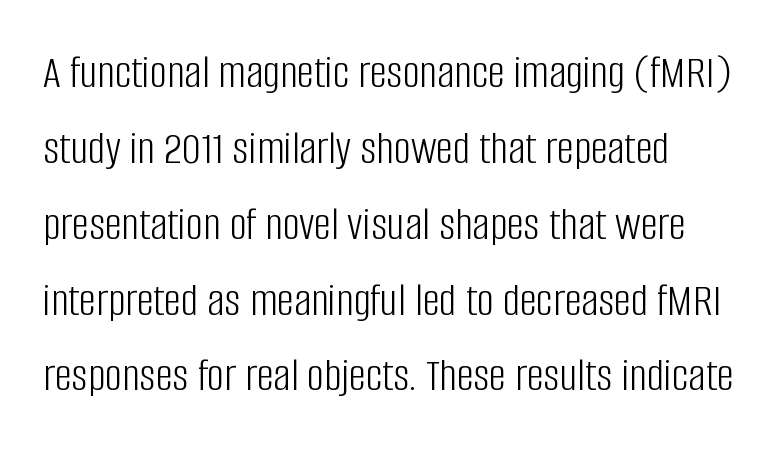
Leading: standard. Upright lettering throughout. Heaviness? Minimal to ordinary, like unemphasized prose. Plain, unruled lines of type. The letters sit at their default tracking, neither squeezed nor spread.
